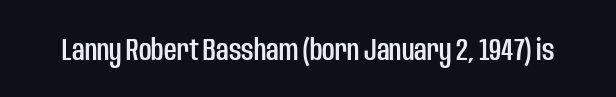
{"serif": "no", "italic": "no", "width": "condensed", "stroke_contrast": "low", "x_height": "large", "monospaced": "no", "underline": "no", "letter_spacing": "normal", "letter_spacing_em": 0.0, "glyph_px": 31}
